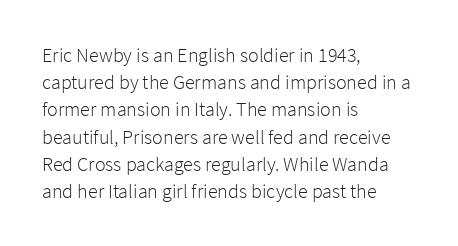
Q: Is the text bold? A: No.
Q: Is the text italic (slanted)? A: No, it is upright.
Q: Is the text underlined? A: No.
Q: How is the paragraph aligned? A: Left-aligned.
Q: Is the spacing between letters normal or unusually wide? A: Normal.
Q: Is the spacing between lines tight, normal or loose? A: Normal.
